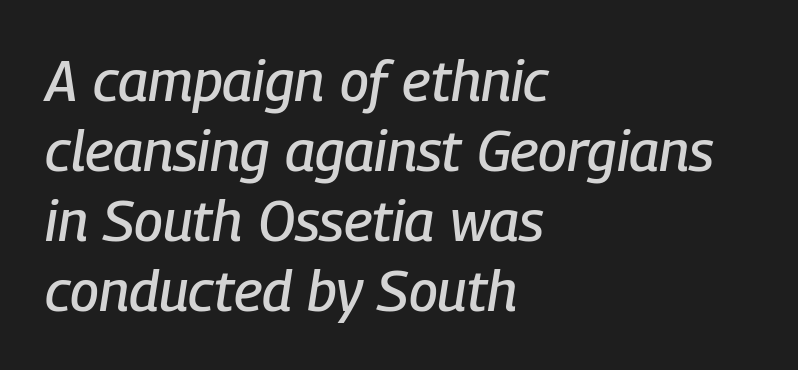
{"italic": "yes", "lean": "right", "slant_degrees": 9, "width": "condensed", "stroke_contrast": "low", "x_height": "medium", "monospaced": "no", "underline": "no", "align": "left", "line_spacing_ratio": 1.23, "letter_spacing": "normal", "letter_spacing_em": 0.0, "glyph_px": 57}
